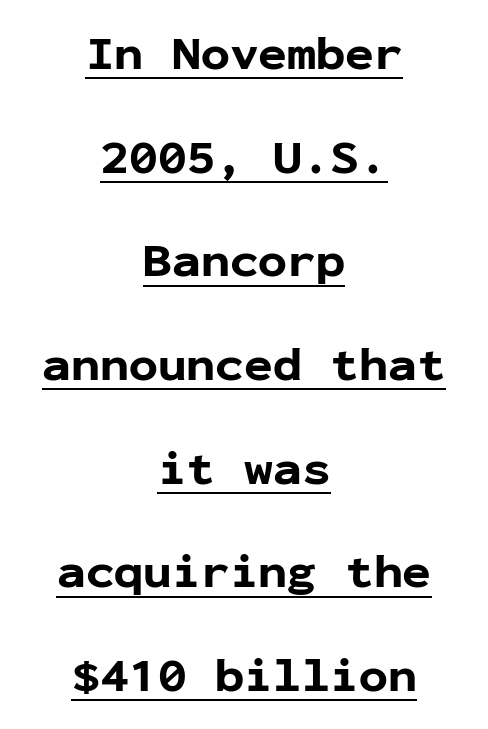
{"serif": "no", "italic": "no", "bold": "yes", "weight": "bold", "width": "normal", "stroke_contrast": "low", "x_height": "medium", "monospaced": "yes", "underline": "yes", "align": "center", "line_spacing": "loose", "line_spacing_ratio": 2.16, "letter_spacing": "normal", "letter_spacing_em": 0.0, "glyph_px": 48}
